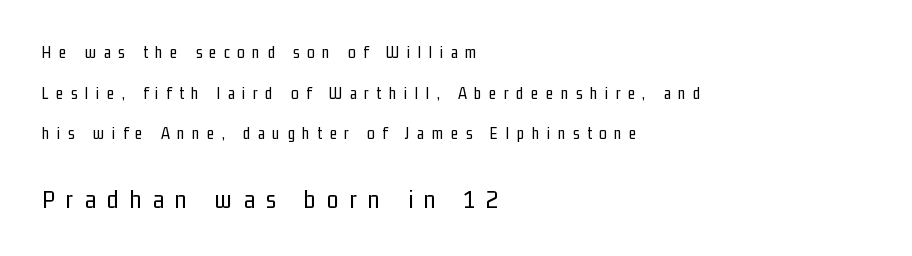
Q: Is the text bold? A: No.
Q: Is the text italic (slanted)? A: No, it is upright.
Q: Is the text underlined? A: No.
Q: How is the paragraph aligned? A: Left-aligned.
Q: Is the spacing between letters normal or unusually wide? A: Unusually wide.
Q: Is the spacing between lines tight, normal or loose? A: Loose.
Q: Which block of text is set in a larger size, the first (top) or the second (bottom)? A: The second (bottom) one.
